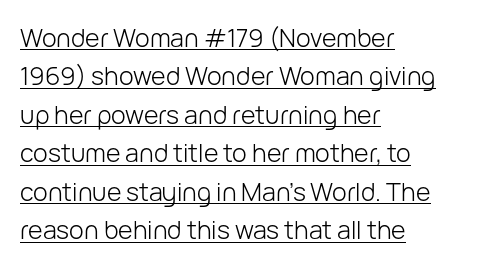
Casual observation: everything's shoved over to the left. Rows of type keep a routine distance in the vertical direction. Is this a heavy cut? Hardly; it is regular or lighter. These characters rest on top of a visible drawn line.
